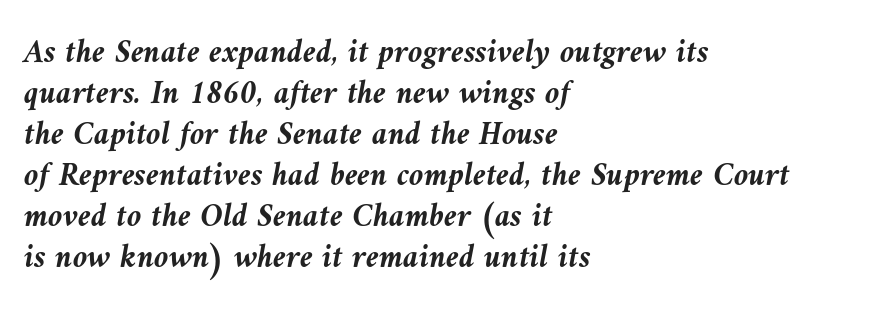
{"italic": "yes", "lean": "left", "slant_degrees": 9, "bold": "yes", "weight": "semibold", "width": "normal", "stroke_contrast": "medium", "x_height": "medium", "monospaced": "no", "underline": "no", "align": "left", "line_spacing_ratio": 1.24, "letter_spacing": "normal", "letter_spacing_em": 0.0, "glyph_px": 33}
